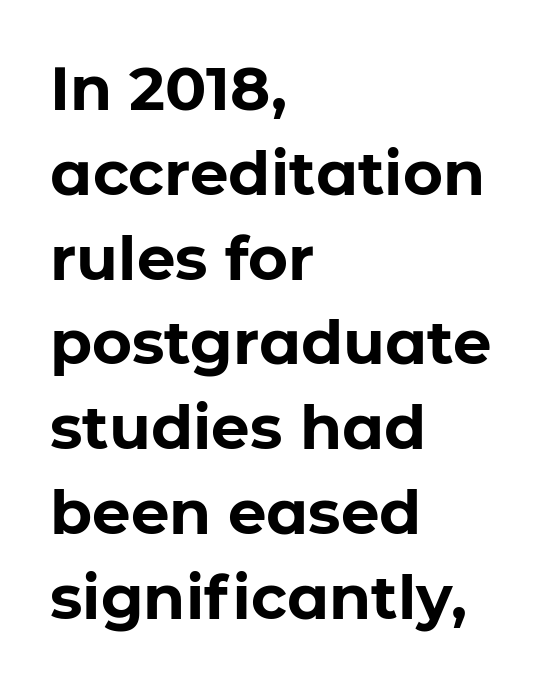
Q: Is the text bold? A: Yes.
Q: Is the text italic (slanted)? A: No, it is upright.
Q: Is the typeface a serif or a sans-serif typeface? A: Sans-serif.
Q: Is the text underlined? A: No.
Q: How is the paragraph aligned? A: Left-aligned.
Q: Is the spacing between letters normal or unusually wide? A: Normal.
Q: Is the spacing between lines tight, normal or loose? A: Normal.
Q: Width (condensed, normal, or wide)? A: Normal.
Q: Stroke contrast? A: Low.
Q: x-height? A: Medium.
Q: Monospaced? A: No.
